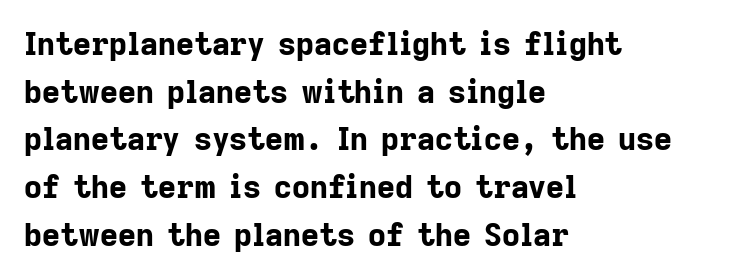
Q: Is the text bold? A: Yes.
Q: Is the text italic (slanted)? A: No, it is upright.
Q: Is the typeface a serif or a sans-serif typeface? A: Sans-serif.
Q: Is the text underlined? A: No.
Q: How is the paragraph aligned? A: Left-aligned.
Q: Is the spacing between letters normal or unusually wide? A: Normal.
Q: Is the spacing between lines tight, normal or loose? A: Normal.
Q: Width (condensed, normal, or wide)? A: Normal.
Q: Stroke contrast? A: Low.
Q: x-height? A: Medium.
Q: Monospaced? A: No.
